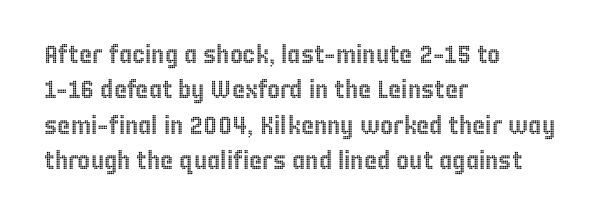
The line texture is even and compact thanks to regular tracking. Glance below the letters and you will spot only blank space. It's the straight-up-and-down kind of type. Each line starts at the same left margin while the right side varies. Reading down the column, the eye jumps a familiar distance to each next line.
